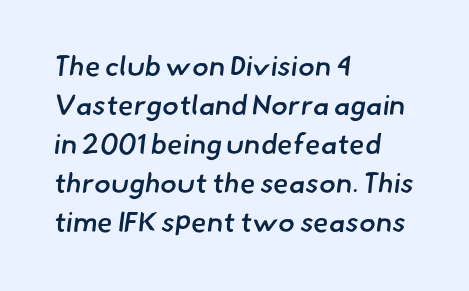
Q: Is the text bold? A: Semi-bold.
Q: Is the typeface a serif or a sans-serif typeface? A: Sans-serif.
Q: Is the text underlined? A: No.
Q: How is the paragraph aligned? A: Left-aligned.
Q: Is the spacing between letters normal or unusually wide? A: Normal.
Q: Is the spacing between lines tight, normal or loose? A: Normal.
Q: Width (condensed, normal, or wide)? A: Normal.
Q: Stroke contrast? A: Low.
Q: x-height? A: Small.
Q: Monospaced? A: No.
